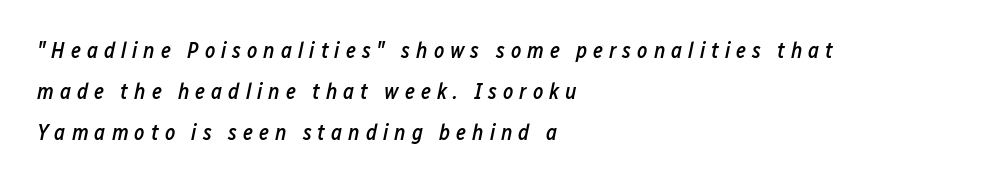
{"italic": "yes", "lean": "right", "slant_degrees": 12, "bold": "semi", "underline": "no", "align": "left", "line_spacing_ratio": 1.86, "letter_spacing": "wide", "letter_spacing_em": 0.27, "glyph_px": 22}
